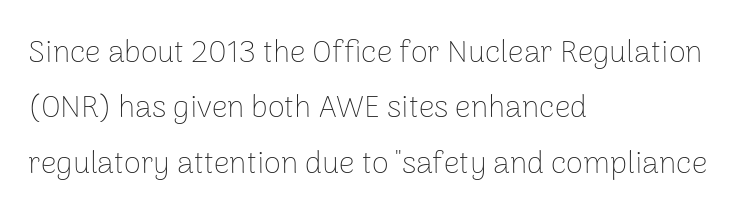
{"serif": "no", "italic": "no", "bold": "no", "weight": "thin", "width": "normal", "stroke_contrast": "low", "x_height": "medium", "monospaced": "no", "underline": "no", "align": "left", "line_spacing_ratio": 1.79, "letter_spacing": "normal", "letter_spacing_em": 0.0, "glyph_px": 31}
